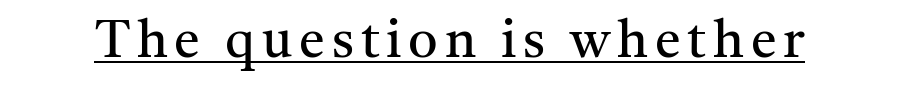
Every word sits above its own underline. The face used here is proportionally spaced, like ordinary book or web type. Nope, not italic — everything's standing straight. Examine the stroke ends and you'll spot serifs.
